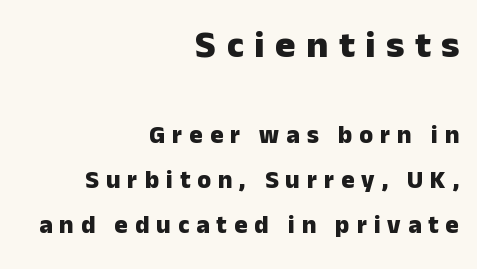
Check where the strokes stop: nothing finishes them off — pure sans. A roman cut, with each character standing at attention. This rendering features lettering with no underline. The ragged edge is on the left, which tells us the setting is flush right.
